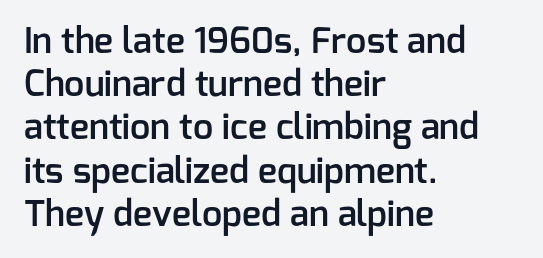
Q: Is the text bold? A: Semi-bold.
Q: Is the text italic (slanted)? A: No, it is upright.
Q: Is the typeface a serif or a sans-serif typeface? A: Sans-serif.
Q: Is the text underlined? A: No.
Q: How is the paragraph aligned? A: Left-aligned.
Q: Is the spacing between letters normal or unusually wide? A: Normal.
Q: Width (condensed, normal, or wide)? A: Normal.
Q: Stroke contrast? A: Low.
Q: x-height? A: Medium.
Q: Monospaced? A: No.
